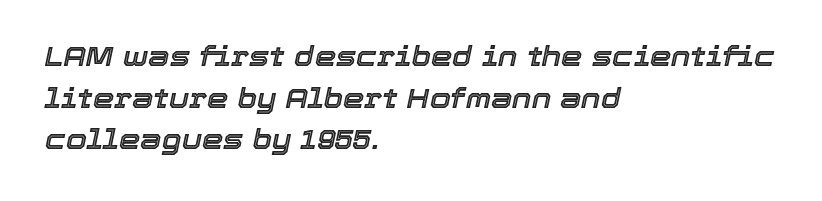
Descender tails drop into unmarked territory. The face used here is rendered with its standard letterfit. Reading down the block, your eye returns to a fixed left position each line. The rows are spaced the way most documents space them. Italic: yes, the glyphs are oblique.
